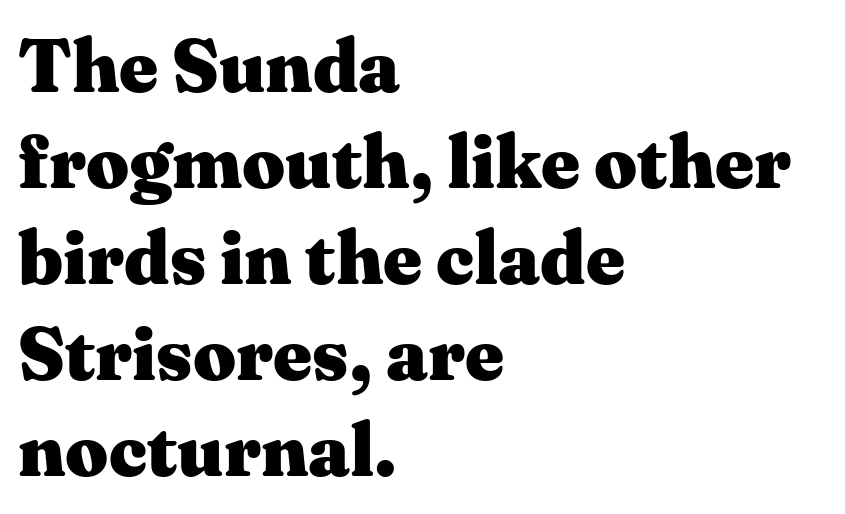
{"serif": "yes", "italic": "no", "bold": "yes", "weight": "heavy", "width": "wide", "stroke_contrast": "medium", "x_height": "medium", "monospaced": "no", "underline": "no", "align": "left", "line_spacing": "normal", "line_spacing_ratio": 1.28, "letter_spacing": "normal", "letter_spacing_em": 0.0, "glyph_px": 75}
